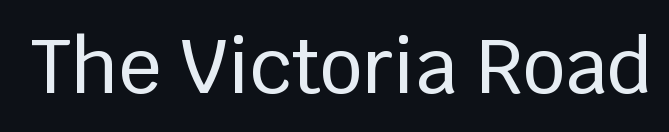
Q: Is the text italic (slanted)? A: No, it is upright.
Q: Is the typeface a serif or a sans-serif typeface? A: Sans-serif.
Q: Is the text underlined? A: No.
Q: Is the spacing between letters normal or unusually wide? A: Normal.
Q: Width (condensed, normal, or wide)? A: Normal.
Q: Stroke contrast? A: Low.
Q: x-height? A: Large.
Q: Monospaced? A: No.
